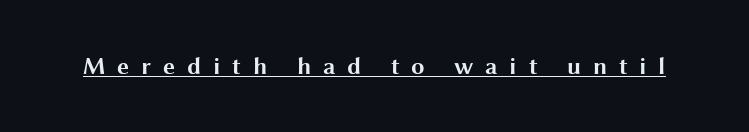
{"italic": "no", "bold": "yes", "underline": "yes", "letter_spacing": "wide", "letter_spacing_em": 0.49, "glyph_px": 24}
